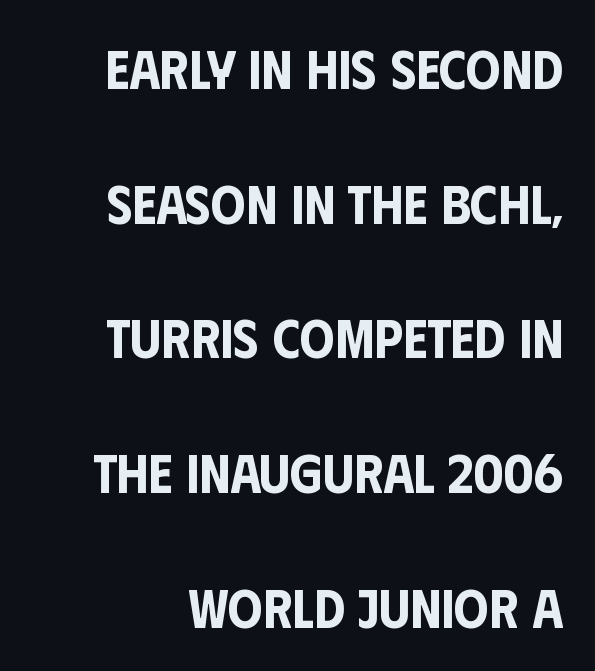
{"serif": "no", "italic": "no", "width": "condensed", "stroke_contrast": "low", "x_height": "large", "monospaced": "no", "underline": "no", "line_spacing": "loose", "line_spacing_ratio": 2.45, "letter_spacing": "normal", "letter_spacing_em": 0.0, "glyph_px": 55}
